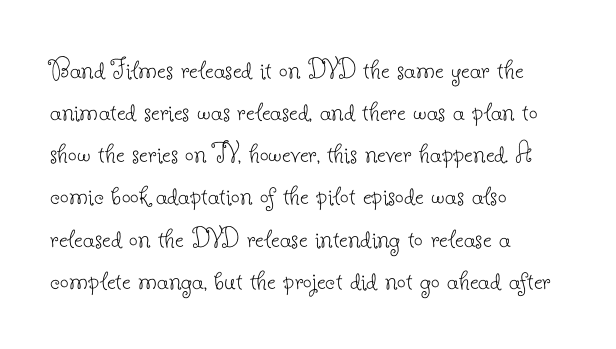
Q: Is the text bold? A: No.
Q: Is the text italic (slanted)? A: No, it is upright.
Q: Is the typeface a serif or a sans-serif typeface? A: Serif.
Q: Is the text underlined? A: No.
Q: How is the paragraph aligned? A: Left-aligned.
Q: Is the spacing between letters normal or unusually wide? A: Normal.
Q: Is the spacing between lines tight, normal or loose? A: Normal.
Q: Width (condensed, normal, or wide)? A: Normal.
Q: Stroke contrast? A: Low.
Q: x-height? A: Small.
Q: Monospaced? A: No.
